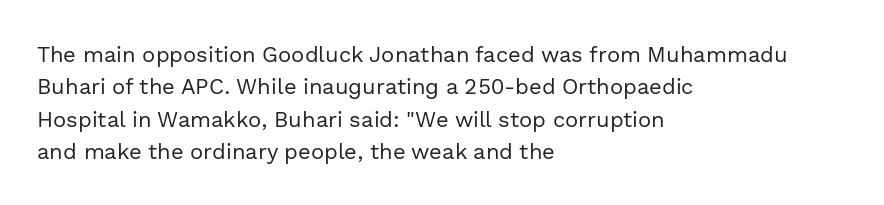
Does extra space separate the letters? No, they use regular spacing. Compared with a typical body face, this is equally light or lighter still. Casual observation: everything's shoved over to the left. This sample keeps an unexceptional amount of space between lines.
